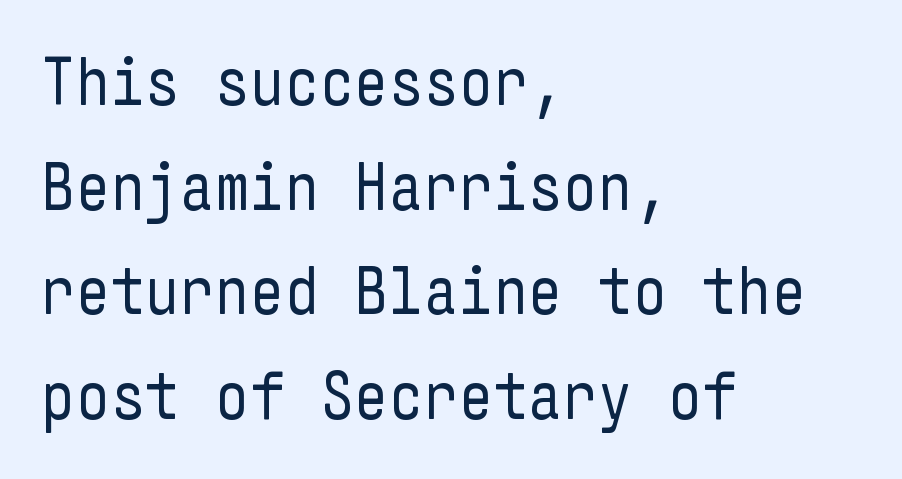
The face looks like a standard text weight, possibly lighter. Italic? Not at all — the glyphs are vertical. Letter spacing: default. The glyphs are unaccompanied by any horizontal stroke below them. Stroke terminals: plain, sans-serif.
